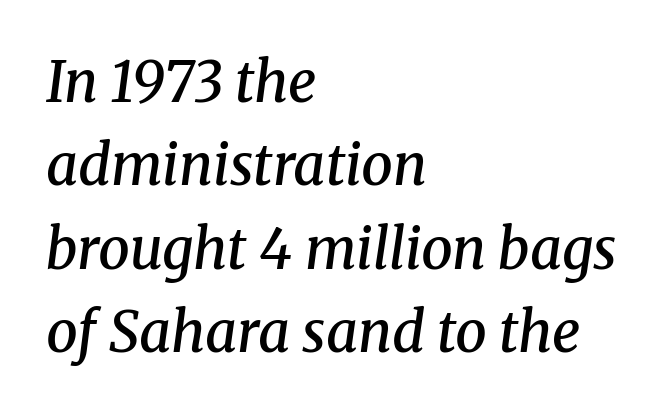
The image shows 56 px semibold serif type, italic (leaning right); set left-aligned, normal line spacing (1.49x), normal letter spacing, not underlined; medium stroke contrast and a medium x-height.
